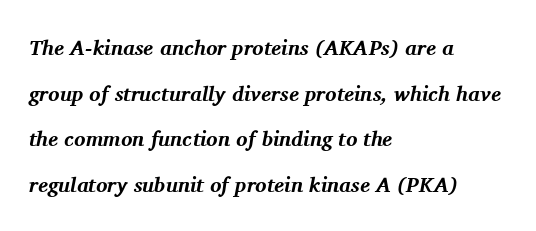
Heft: maximum for text — a bold. In CSS terms this would be text-align: left. Whoever set this chose breathing room over compactness in the vertical rhythm. Does extra space separate the letters? No, they use regular spacing.
